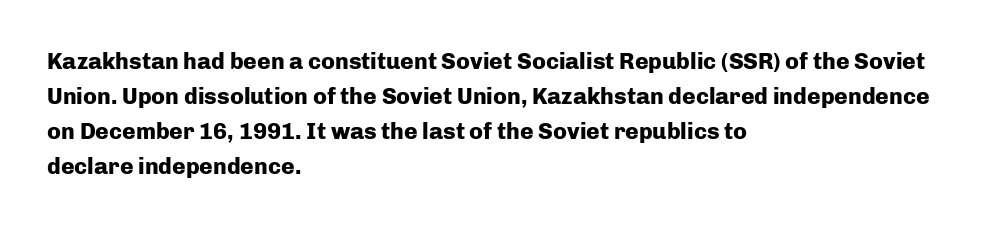
{"italic": "no", "bold": "yes", "underline": "no", "align": "left", "line_spacing": "normal", "line_spacing_ratio": 1.52, "letter_spacing": "normal", "letter_spacing_em": 0.0, "glyph_px": 23}
